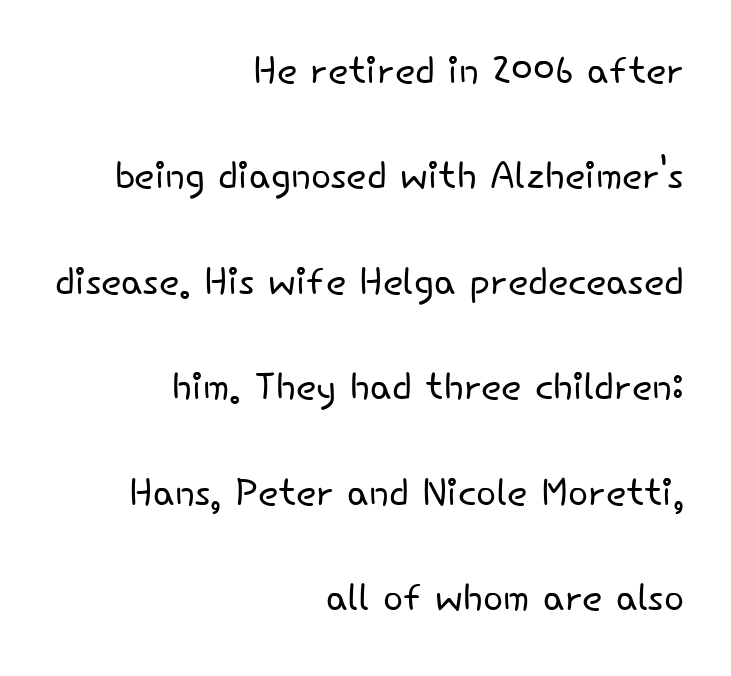
The image shows 53 px light sans-serif type, upright; set right-aligned, loose line spacing (1.99x), normal letter spacing, not underlined; low stroke contrast and a small x-height.
